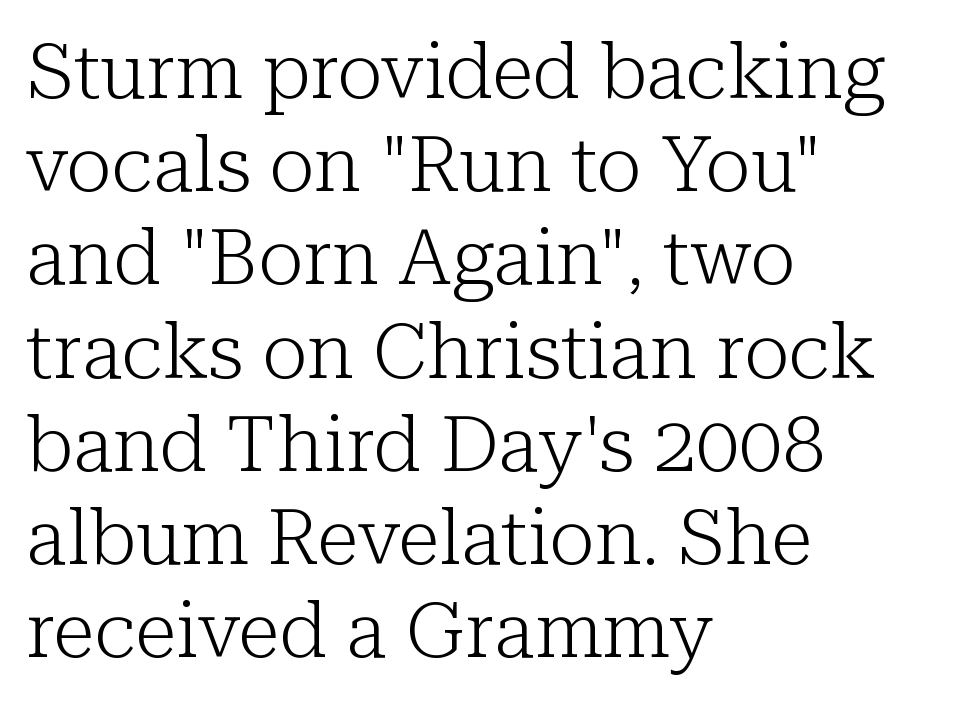
Q: Is the text bold? A: No.
Q: Is the text italic (slanted)? A: No, it is upright.
Q: Is the typeface a serif or a sans-serif typeface? A: Serif.
Q: Is the text underlined? A: No.
Q: How is the paragraph aligned? A: Left-aligned.
Q: Is the spacing between letters normal or unusually wide? A: Normal.
Q: Width (condensed, normal, or wide)? A: Normal.
Q: Stroke contrast? A: Low.
Q: x-height? A: Medium.
Q: Monospaced? A: No.
